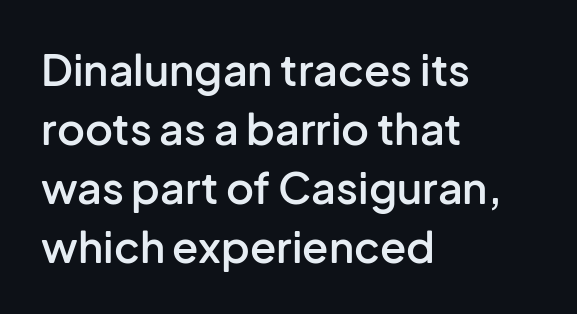
{"serif": "no", "italic": "no", "bold": "semi", "weight": "semibold", "width": "normal", "stroke_contrast": "low", "x_height": "medium", "monospaced": "no", "underline": "no", "align": "left", "line_spacing": "normal", "line_spacing_ratio": 1.37, "letter_spacing": "normal", "letter_spacing_em": 0.0, "glyph_px": 43}
